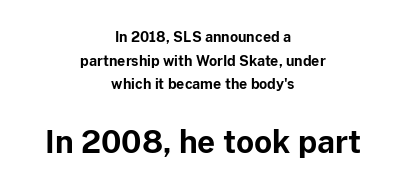
{"serif": "no", "italic": "no", "bold": "yes", "weight": "bold", "width": "normal", "stroke_contrast": "low", "x_height": "medium", "monospaced": "no", "underline": "no", "align": "center", "line_spacing": "normal", "line_spacing_ratio": 1.68, "letter_spacing": "normal", "letter_spacing_em": 0.0, "larger_block": "second", "size_ratio": 2.21, "glyph_px": 31}
